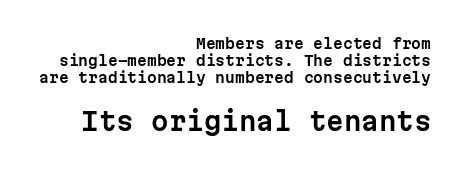
Q: Is the text italic (slanted)? A: No, it is upright.
Q: Is the text underlined? A: No.
Q: How is the paragraph aligned? A: Right-aligned.
Q: Is the spacing between letters normal or unusually wide? A: Normal.
Q: Which block of text is set in a larger size, the first (top) or the second (bottom)? A: The second (bottom) one.
